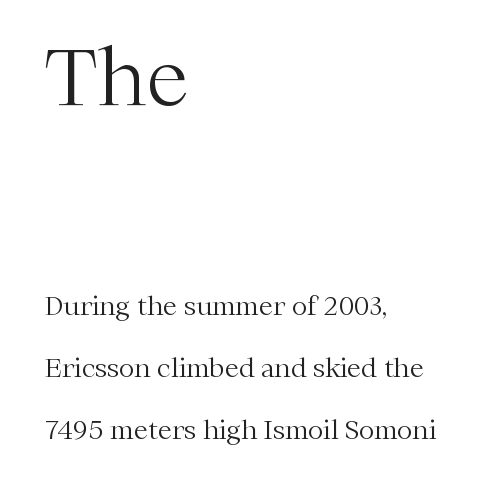
Q: Is the text bold? A: No.
Q: Is the text italic (slanted)? A: No, it is upright.
Q: Is the typeface a serif or a sans-serif typeface? A: Serif.
Q: Is the text underlined? A: No.
Q: How is the paragraph aligned? A: Left-aligned.
Q: Is the spacing between letters normal or unusually wide? A: Normal.
Q: Is the spacing between lines tight, normal or loose? A: Loose.
Q: Which block of text is set in a larger size, the first (top) or the second (bottom)? A: The first (top) one.
Q: Width (condensed, normal, or wide)? A: Normal.
Q: Stroke contrast? A: Medium.
Q: x-height? A: Medium.
Q: Monospaced? A: No.
